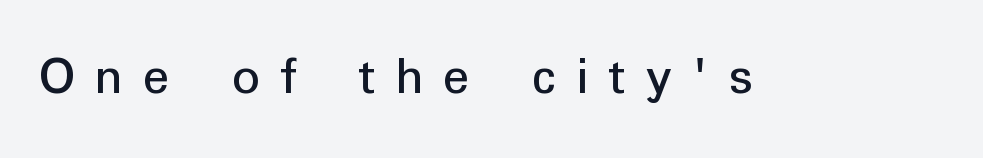
{"serif": "no", "italic": "no", "bold": "no", "weight": "regular", "width": "normal", "stroke_contrast": "low", "x_height": "medium", "monospaced": "no", "underline": "no", "letter_spacing": "wide", "letter_spacing_em": 0.36, "glyph_px": 55}
